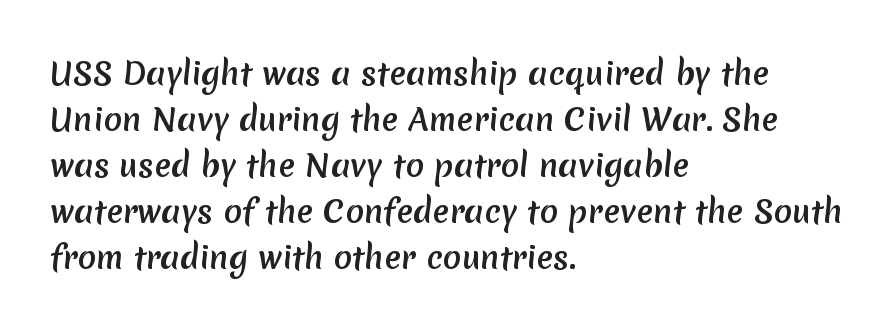
The image shows 31 px sans-serif type; set left-aligned, normal line spacing (1.48x), normal letter spacing, not underlined; medium stroke contrast and a medium x-height.
